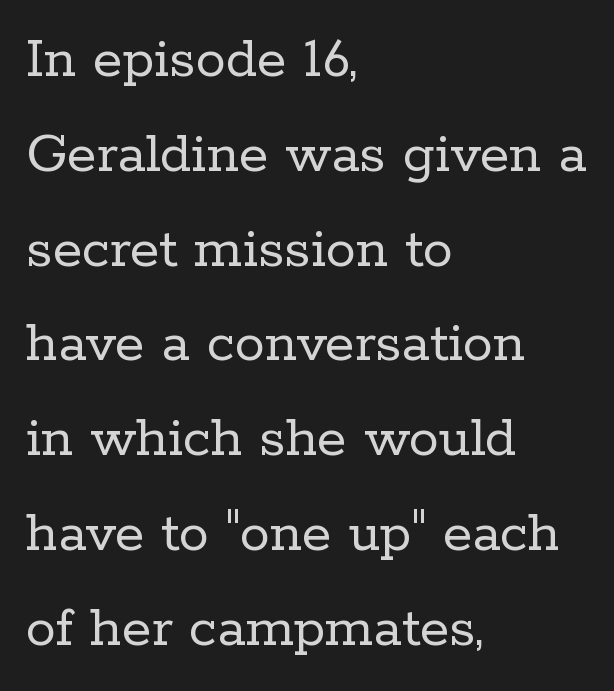
Q: Is the text bold? A: No.
Q: Is the text italic (slanted)? A: No, it is upright.
Q: Is the typeface a serif or a sans-serif typeface? A: Serif.
Q: Is the text underlined? A: No.
Q: How is the paragraph aligned? A: Left-aligned.
Q: Is the spacing between letters normal or unusually wide? A: Normal.
Q: Is the spacing between lines tight, normal or loose? A: Normal.
Q: Width (condensed, normal, or wide)? A: Normal.
Q: Stroke contrast? A: Low.
Q: x-height? A: Medium.
Q: Monospaced? A: No.
